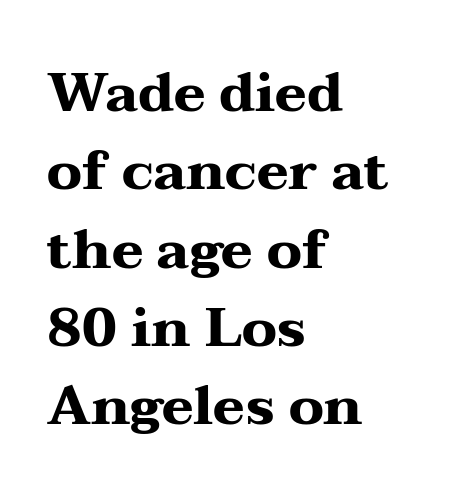
{"serif": "yes", "italic": "no", "bold": "yes", "weight": "heavy", "width": "wide", "stroke_contrast": "medium", "x_height": "medium", "monospaced": "no", "underline": "no", "align": "left", "line_spacing": "normal", "line_spacing_ratio": 1.45, "letter_spacing": "normal", "letter_spacing_em": 0.0, "glyph_px": 54}
